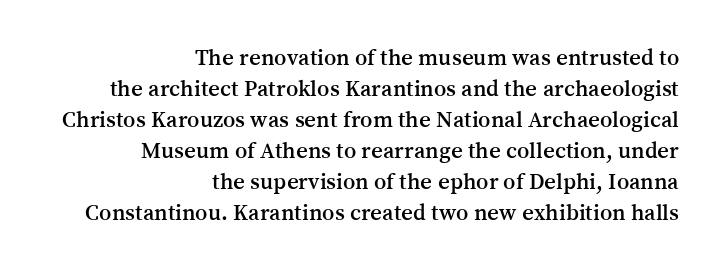
The image shows 23 px text type, upright; set right-aligned, normal line spacing (1.35x), normal letter spacing, not underlined.
